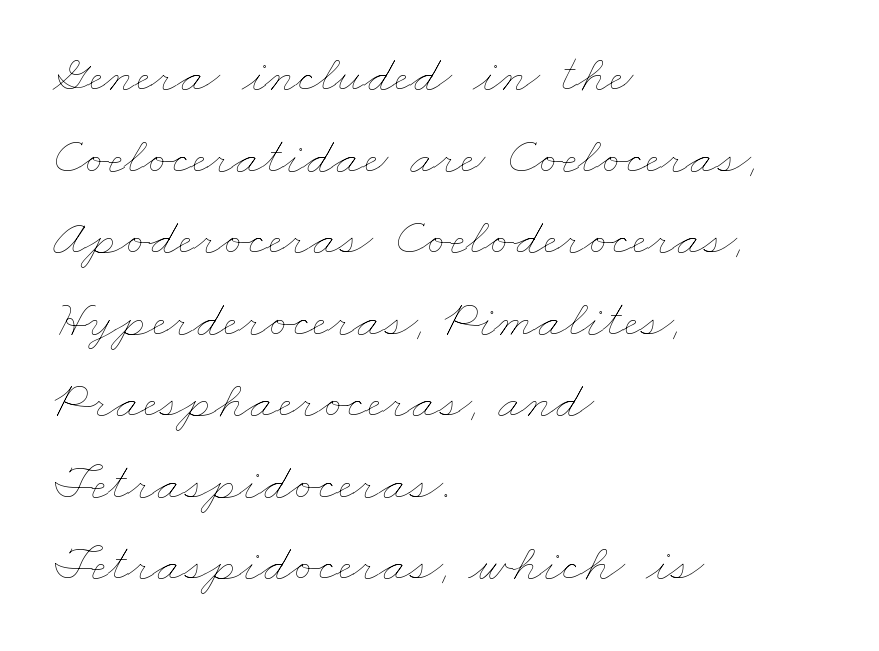
The image shows 54 px thin, wide type; set left-aligned, normal line spacing (1.51x), normal letter spacing, not underlined; low stroke contrast and a small x-height.
